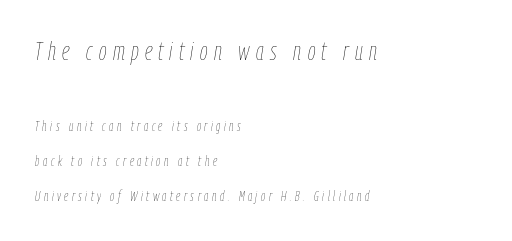
The image shows 25 px text type, italic (leaning right); set left-aligned, loose line spacing (2.5x), unusually wide letter spacing (+0.25 em), not underlined; the first (top) block is 1.79x larger.
